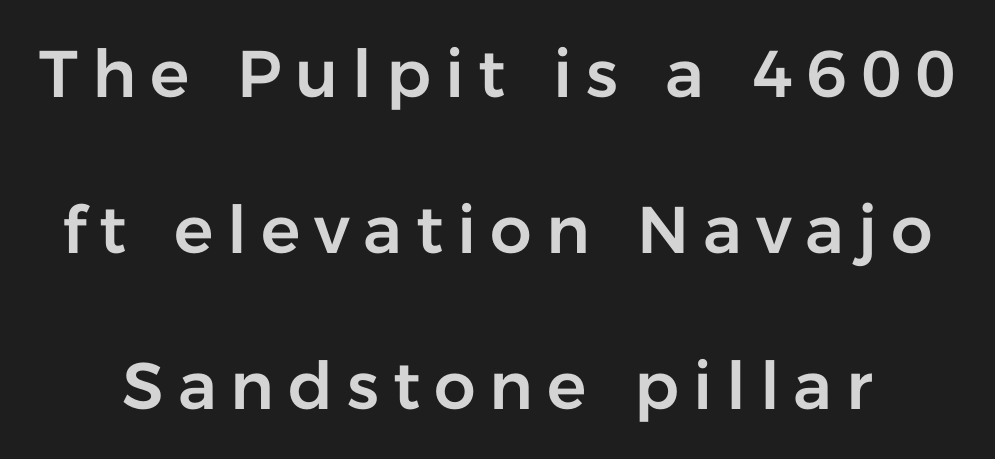
Q: Is the text italic (slanted)? A: No, it is upright.
Q: Is the typeface a serif or a sans-serif typeface? A: Sans-serif.
Q: Is the text underlined? A: No.
Q: Is the spacing between letters normal or unusually wide? A: Unusually wide.
Q: Is the spacing between lines tight, normal or loose? A: Loose.
Q: Width (condensed, normal, or wide)? A: Normal.
Q: Stroke contrast? A: Low.
Q: x-height? A: Medium.
Q: Monospaced? A: No.
